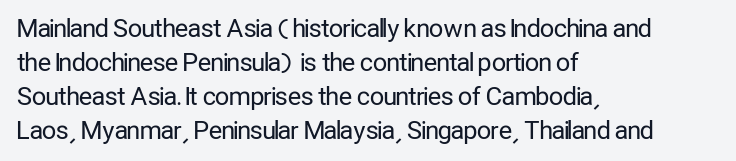
{"italic": "no", "bold": "no", "underline": "no", "align": "left", "line_spacing": "normal", "line_spacing_ratio": 1.36, "letter_spacing": "normal", "letter_spacing_em": 0.0, "glyph_px": 25}
